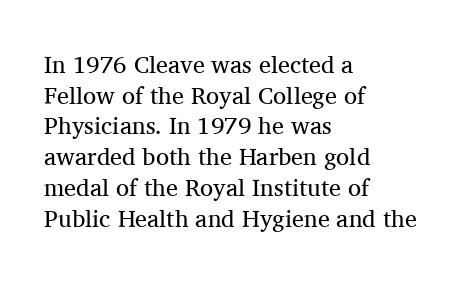
Is the type heavy? It reads as light-to-regular instead. Leftover space on each line is placed entirely after the last word. Characters follow at the spacing the type designer built in. The passage shown stacks its lines at a standard gap.
